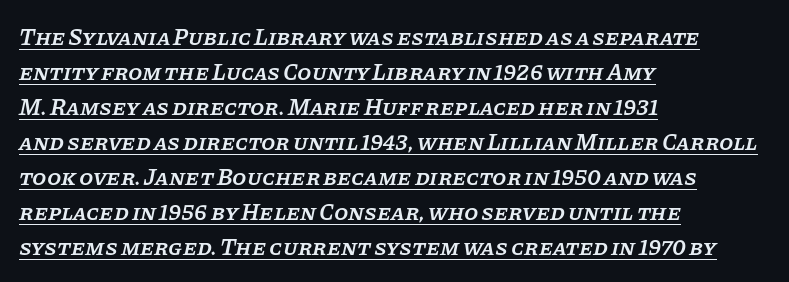
The image shows 23 px text type, italic (leaning right); set left-aligned, normal line spacing (1.52x), normal letter spacing, underlined.
